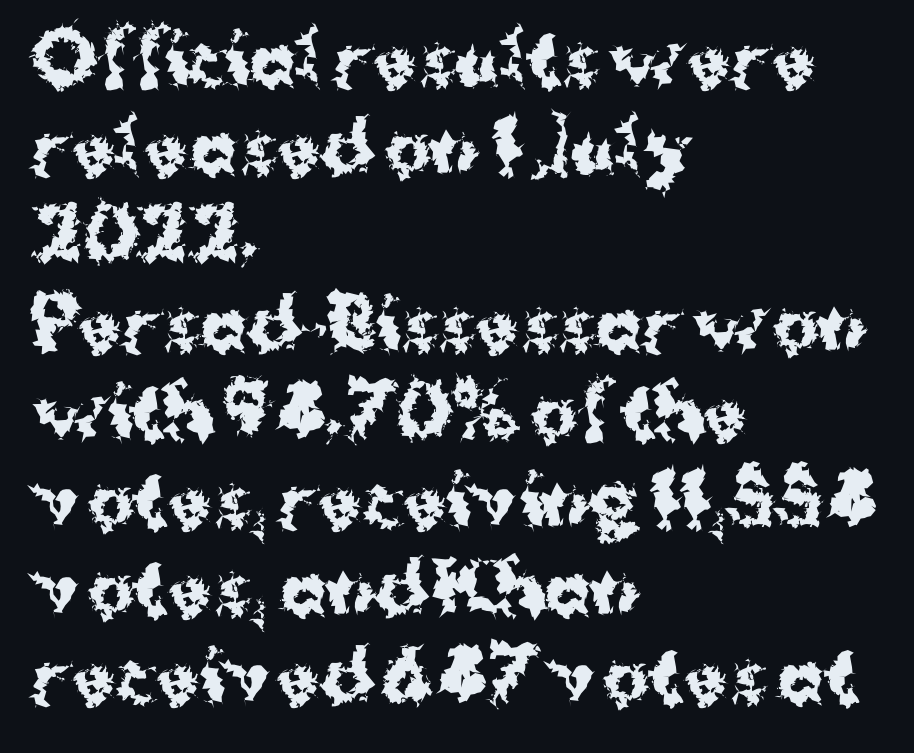
Check the space under the baseline: it is left empty. No extra tracking has been applied to these lines. On the weight axis this lands at bold, roughly 700. Characters remain perfectly vertical along every line. What's the leading like? Ordinary, nothing unusual. Here the designer chose a conventional face with non-uniform glyph widths.
